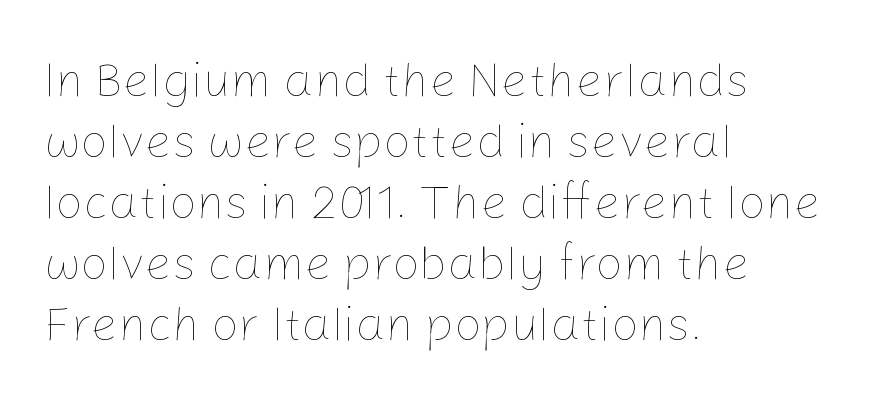
{"italic": "no", "bold": "no", "weight": "thin", "width": "normal", "stroke_contrast": "low", "x_height": "medium", "monospaced": "no", "underline": "no", "align": "left", "line_spacing": "normal", "line_spacing_ratio": 1.27, "letter_spacing": "normal", "letter_spacing_em": 0.0, "glyph_px": 48}
